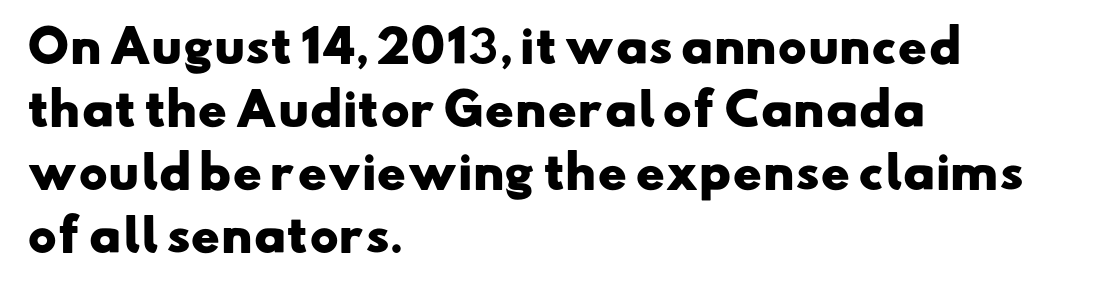
The image shows 44 px heavy, wide sans-serif type; set left-aligned, normal line spacing (1.43x), normal letter spacing, not underlined; low stroke contrast and a small x-height.
